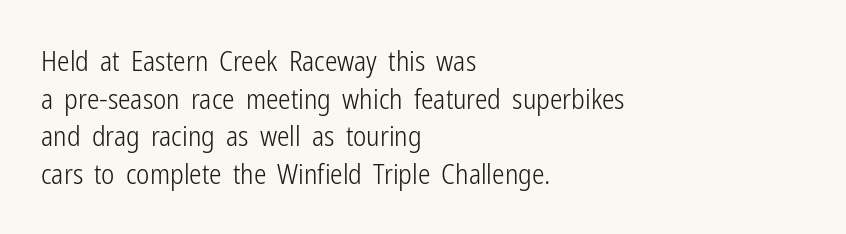
A sans-serif font was chosen for this passage. Unbolded letterforms with no extra heft. Each new line begins a customary step beneath the previous one. This sample uses plain, unmodified letter spacing.
